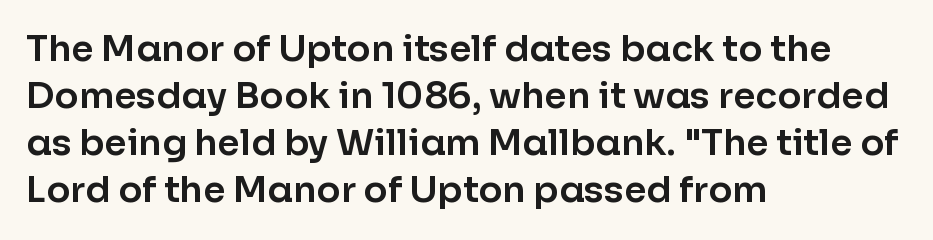
Q: Is the text italic (slanted)? A: No, it is upright.
Q: Is the typeface a serif or a sans-serif typeface? A: Sans-serif.
Q: Is the text underlined? A: No.
Q: How is the paragraph aligned? A: Left-aligned.
Q: Is the spacing between letters normal or unusually wide? A: Normal.
Q: Is the spacing between lines tight, normal or loose? A: Normal.
Q: Width (condensed, normal, or wide)? A: Normal.
Q: Stroke contrast? A: Low.
Q: x-height? A: Medium.
Q: Monospaced? A: No.
